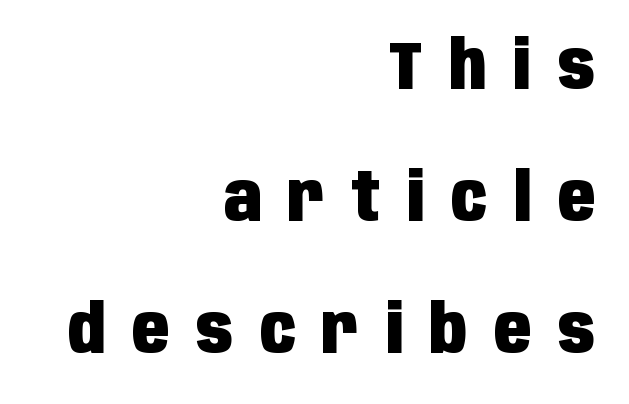
The image shows 68 px heavy, condensed sans-serif type, upright; set right-aligned, loose line spacing (1.94x), unusually wide letter spacing (+0.39 em), not underlined; low stroke contrast and a large x-height.
